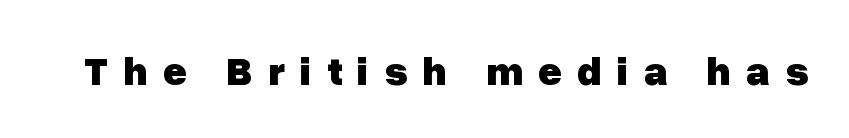
Q: Is the text bold? A: Yes.
Q: Is the text italic (slanted)? A: No, it is upright.
Q: Is the typeface a serif or a sans-serif typeface? A: Sans-serif.
Q: Is the text underlined? A: No.
Q: Is the spacing between letters normal or unusually wide? A: Unusually wide.
Q: Width (condensed, normal, or wide)? A: Normal.
Q: Stroke contrast? A: Low.
Q: x-height? A: Medium.
Q: Monospaced? A: No.
